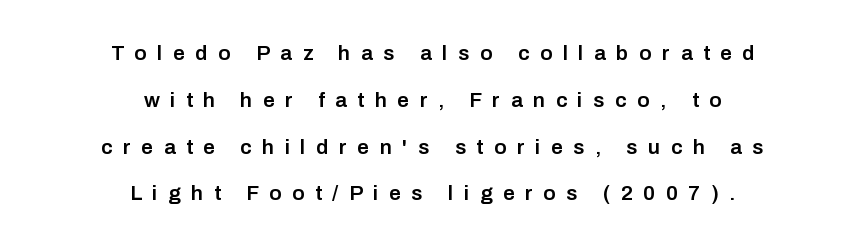
{"italic": "no", "bold": "semi", "underline": "no", "align": "center", "line_spacing": "loose", "line_spacing_ratio": 2.23, "letter_spacing": "wide", "letter_spacing_em": 0.5, "glyph_px": 21}
